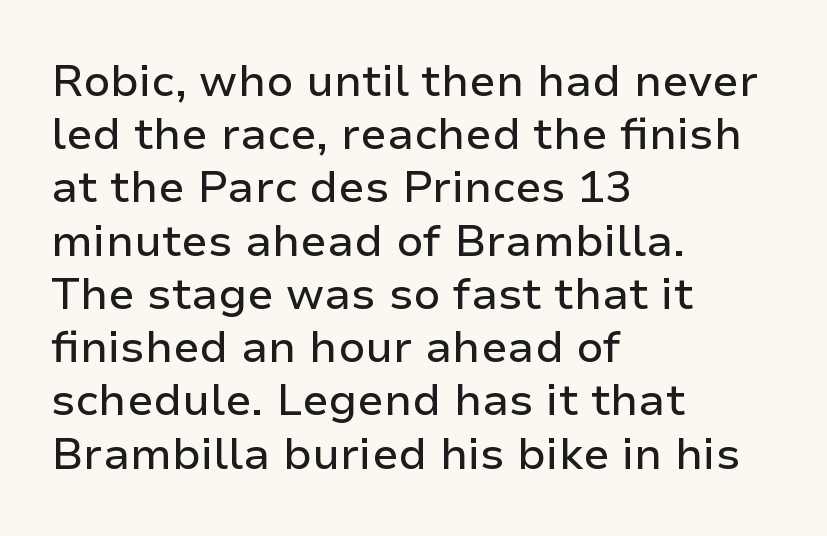
{"serif": "no", "italic": "no", "width": "normal", "stroke_contrast": "low", "x_height": "medium", "monospaced": "no", "underline": "no", "align": "left", "line_spacing_ratio": 1.21, "letter_spacing": "normal", "letter_spacing_em": 0.0, "glyph_px": 44}
